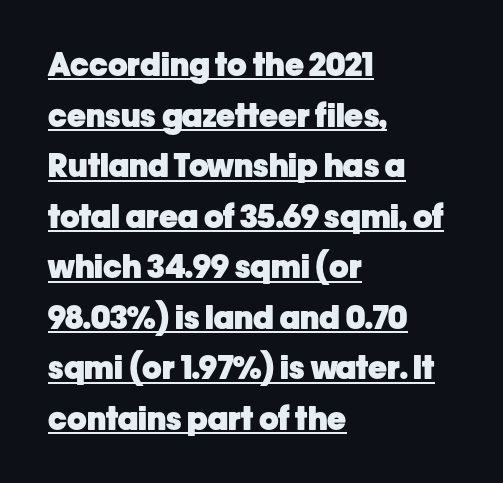
{"serif": "no", "italic": "no", "bold": "yes", "weight": "heavy", "width": "normal", "stroke_contrast": "low", "x_height": "medium", "monospaced": "no", "underline": "yes", "align": "left", "line_spacing": "normal", "line_spacing_ratio": 1.58, "letter_spacing": "normal", "letter_spacing_em": 0.0, "glyph_px": 32}
